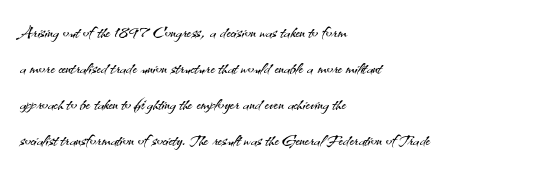
Q: Is the text bold? A: No.
Q: Is the text italic (slanted)? A: Yes.
Q: Is the text underlined? A: No.
Q: How is the paragraph aligned? A: Left-aligned.
Q: Is the spacing between letters normal or unusually wide? A: Normal.
Q: Is the spacing between lines tight, normal or loose? A: Normal.
